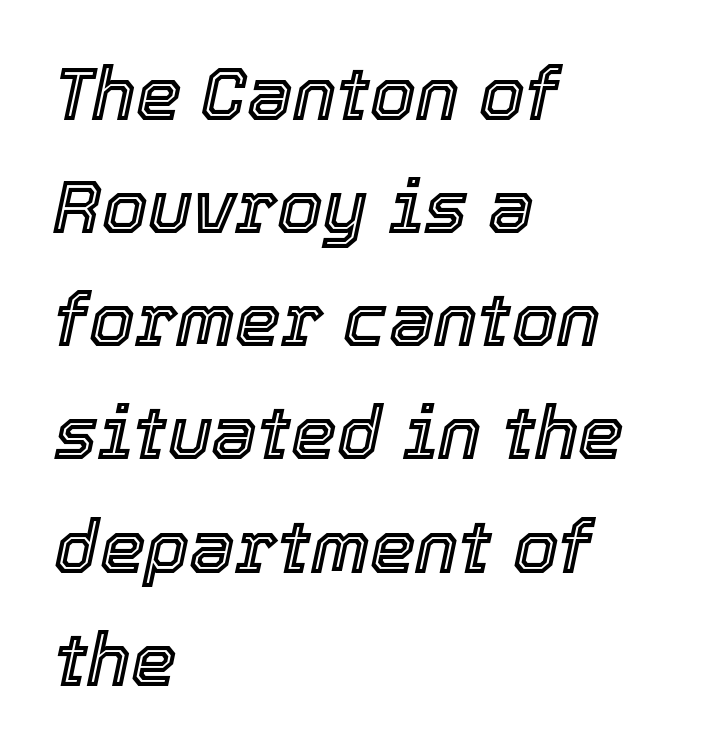
{"italic": "yes", "lean": "right", "slant_degrees": 12, "width": "normal", "x_height": "medium", "monospaced": "no", "underline": "no", "align": "left", "line_spacing": "normal", "line_spacing_ratio": 1.55, "letter_spacing": "normal", "letter_spacing_em": 0.0, "glyph_px": 73}
